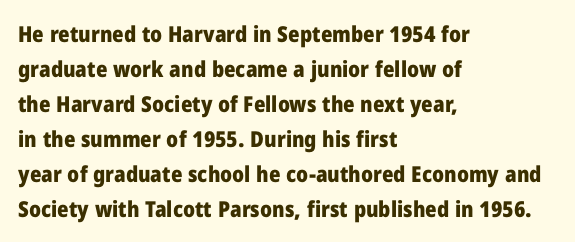
Q: Is the text bold? A: Yes.
Q: Is the text italic (slanted)? A: No, it is upright.
Q: Is the text underlined? A: No.
Q: How is the paragraph aligned? A: Left-aligned.
Q: Is the spacing between letters normal or unusually wide? A: Normal.
Q: Is the spacing between lines tight, normal or loose? A: Normal.
